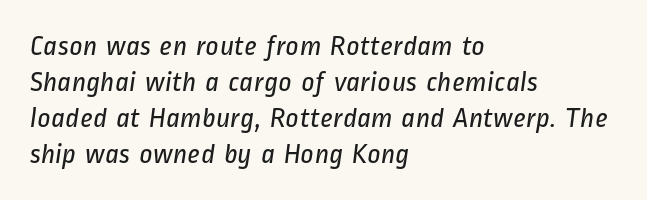
The image shows 29 px regular-weight, condensed sans-serif type; set left-aligned, line spacing 1.24x, normal letter spacing, not underlined; low stroke contrast and a medium x-height.
